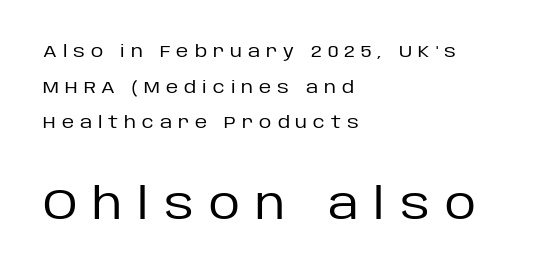
In terms of posture, this sample is upright. Font category for this specimen: sans-serif. The type is letterspaced generously, with wide tracking. Heft: none added — not bold. The more generous point size was reserved for the lower chunk. Do the characters align in a grid? No, the font is proportional.
